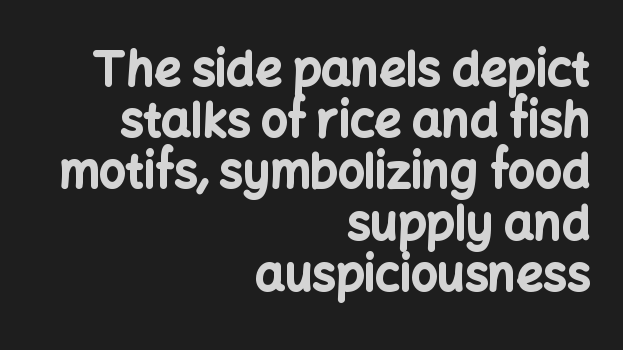
{"serif": "no", "italic": "no", "bold": "yes", "weight": "bold", "width": "normal", "stroke_contrast": "low", "x_height": "medium", "monospaced": "no", "underline": "no", "align": "right", "line_spacing": "tight", "line_spacing_ratio": 1.09, "letter_spacing": "normal", "letter_spacing_em": 0.0, "glyph_px": 47}
